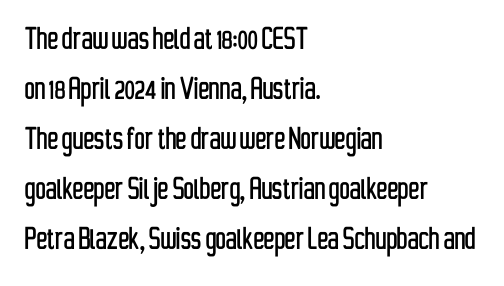
This is the regular roman posture of the typeface. These lines keep a tight, regular rhythm from letter to letter. The rendering uses a moderate line-height, typical for paragraphs. A sans-serif font was chosen for this passage. Quick note: underline off. The face used here is proportionally spaced, like ordinary book or web type.
